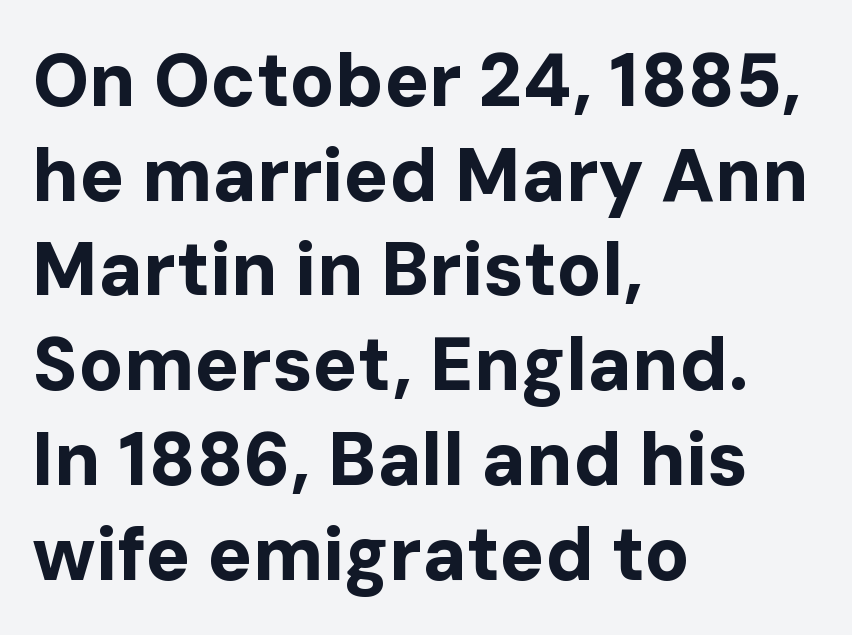
The image shows 74 px bold sans-serif type, upright; set left-aligned, normal line spacing (1.28x), normal letter spacing, not underlined; low stroke contrast and a medium x-height.
